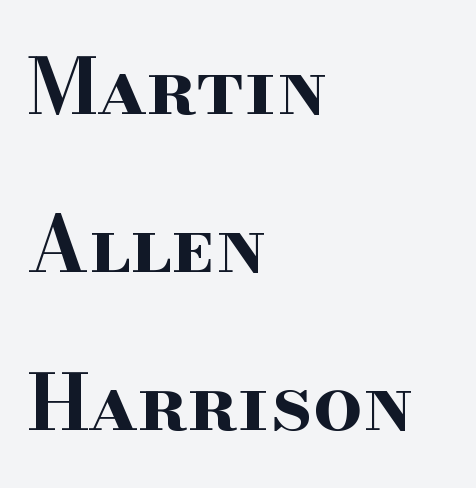
{"serif": "yes", "italic": "no", "bold": "yes", "weight": "bold", "width": "wide", "stroke_contrast": "high", "x_height": "small", "monospaced": "no", "underline": "no", "align": "left", "line_spacing": "loose", "line_spacing_ratio": 2.05, "letter_spacing": "normal", "letter_spacing_em": 0.0, "glyph_px": 77}
